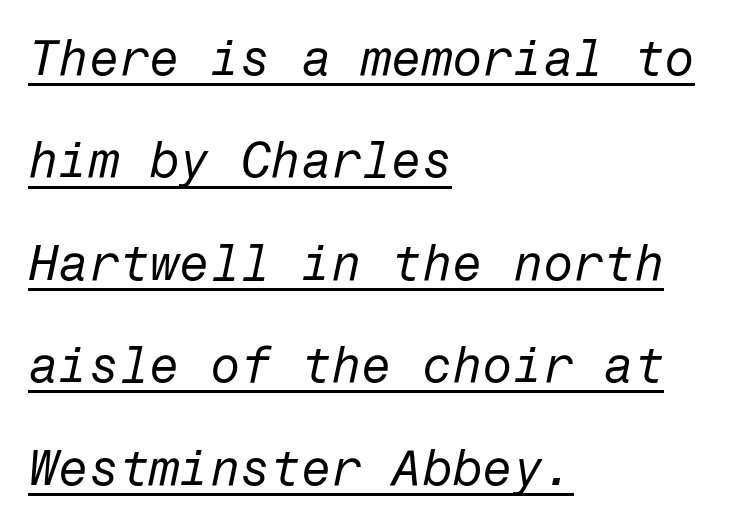
{"italic": "yes", "lean": "right", "slant_degrees": 12, "bold": "no", "weight": "regular", "width": "normal", "stroke_contrast": "low", "x_height": "medium", "underline": "yes", "align": "left", "line_spacing": "loose", "line_spacing_ratio": 2.09, "letter_spacing": "normal", "letter_spacing_em": 0.0, "glyph_px": 49}
